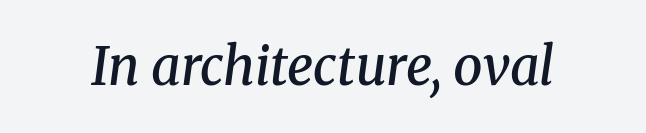
Q: Is the text bold? A: Semi-bold.
Q: Is the text italic (slanted)? A: Yes, it leans right by about 8 degrees.
Q: Is the typeface a serif or a sans-serif typeface? A: Serif.
Q: Is the text underlined? A: No.
Q: Is the spacing between letters normal or unusually wide? A: Normal.
Q: Width (condensed, normal, or wide)? A: Normal.
Q: Stroke contrast? A: Medium.
Q: x-height? A: Medium.
Q: Monospaced? A: No.
